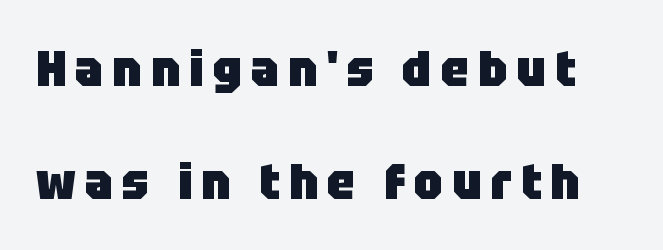
The image shows 50 px heavy sans-serif type, upright; set loose line spacing (2.26x), not underlined; low stroke contrast and a large x-height.
